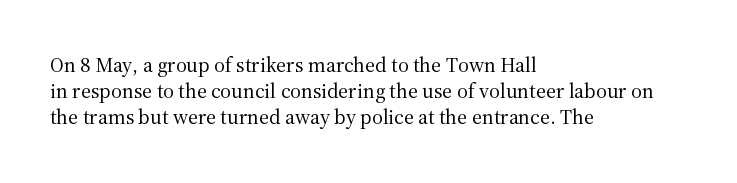
{"italic": "no", "bold": "no", "underline": "no", "align": "left", "line_spacing": "normal", "line_spacing_ratio": 1.25, "letter_spacing": "normal", "letter_spacing_em": 0.0, "glyph_px": 21}
